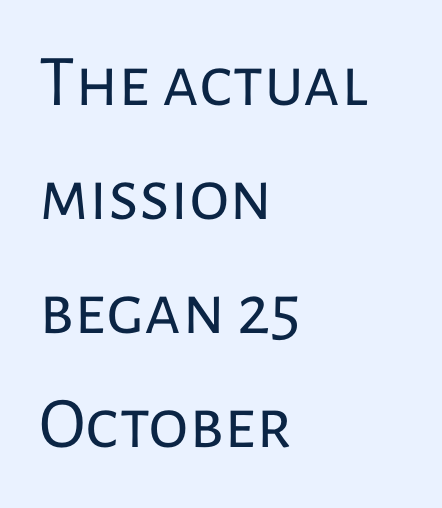
{"serif": "no", "italic": "no", "bold": "no", "weight": "regular", "width": "normal", "stroke_contrast": "low", "x_height": "medium", "monospaced": "no", "underline": "no", "align": "left", "line_spacing": "normal", "line_spacing_ratio": 1.56, "letter_spacing": "normal", "letter_spacing_em": 0.0, "glyph_px": 73}
